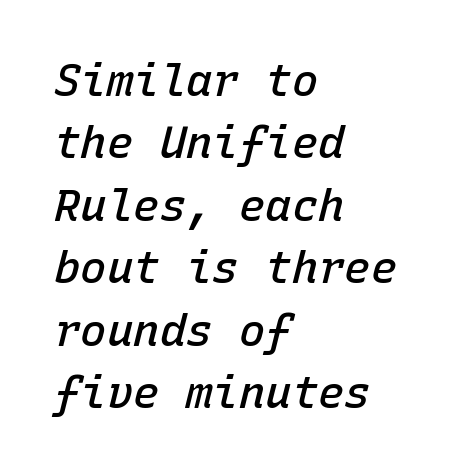
Q: Is the text bold? A: Semi-bold.
Q: Is the text italic (slanted)? A: Yes, it leans right by about 15 degrees.
Q: Is the text underlined? A: No.
Q: How is the paragraph aligned? A: Left-aligned.
Q: Is the spacing between letters normal or unusually wide? A: Normal.
Q: Is the spacing between lines tight, normal or loose? A: Normal.
Q: Width (condensed, normal, or wide)? A: Normal.
Q: Stroke contrast? A: Low.
Q: x-height? A: Medium.
Q: Monospaced? A: Yes.
